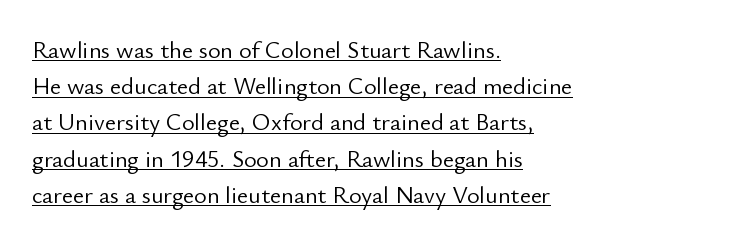
The image shows 24 px text type, upright; set left-aligned, normal line spacing (1.51x), normal letter spacing, underlined.
